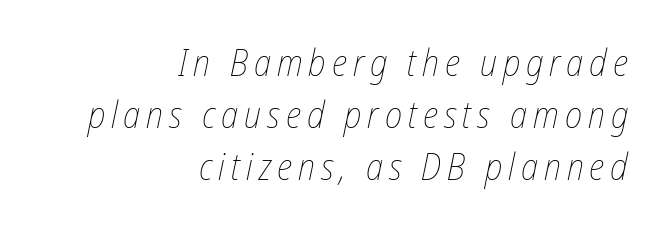
No letter is thick-stroked: the sample isn't bold. Is the type slanted? Yes — the strokes lean at a clear angle. Vertical spacing — default. No word sits above an underline. The lines are quadded right.
